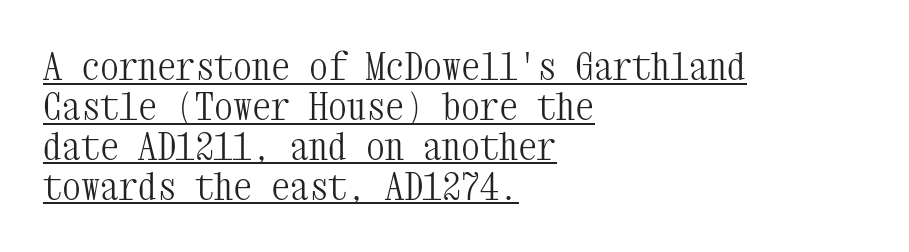
{"serif": "yes", "italic": "no", "bold": "no", "weight": "light", "width": "condensed", "stroke_contrast": "medium", "x_height": "medium", "monospaced": "yes", "underline": "yes", "align": "left", "line_spacing": "tight", "line_spacing_ratio": 1.05, "letter_spacing": "normal", "letter_spacing_em": 0.0, "glyph_px": 38}
